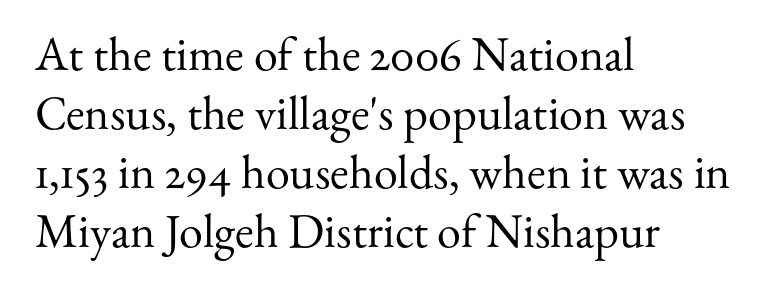
Type style note: has serifs. What stands out about the letter spacing? Nothing — it is the standard amount. The typesetter chose a ragged-right arrangement here. Honestly, there is no underline to notice here at all. No italicization has been applied; the sample stays upright. Ink coverage per letter is moderate at most.
